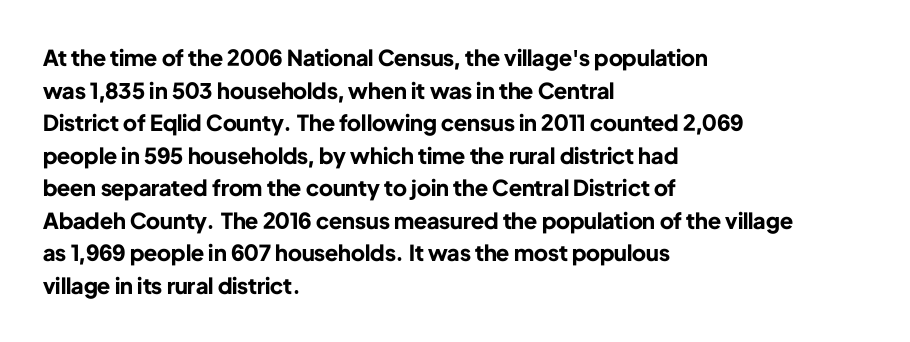
The image shows 22 px bold type, upright; set left-aligned, normal line spacing (1.48x), normal letter spacing, not underlined.
